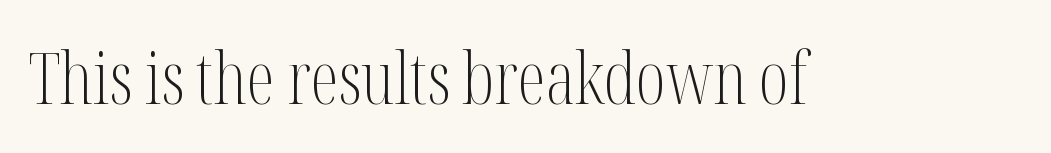
Underlining? Definitely not there. The lettering holds an erect, upright posture throughout. Compared with a typical body face, this is equally light or lighter still. Caption: standard tracking, unaltered. Yep, those are serifs on the letters. The passage shown is typed in a proportional face where columns would drift.
